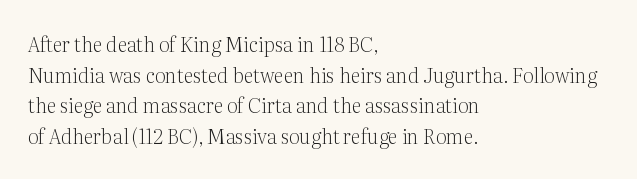
If you drew a line through each stem, it would be perfectly vertical. Students, observe: this is what conventionally led text looks like. Alignment: flush left. Decoration check: the copy has no underline.
